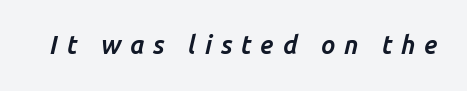
The image shows 25 px bold type, italic (leaning right); set unusually wide letter spacing (+0.35 em), not underlined.
